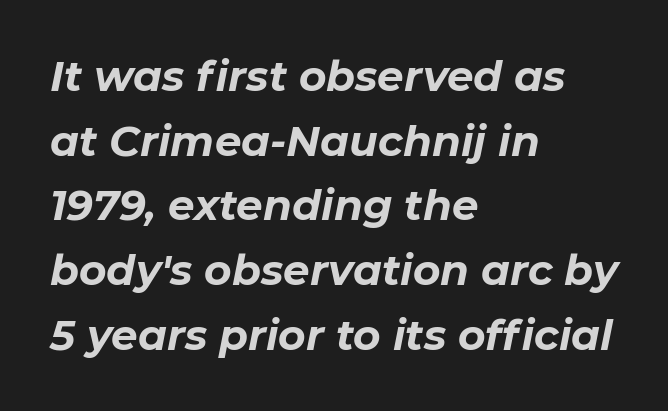
{"italic": "yes", "lean": "right", "slant_degrees": 11, "bold": "yes", "weight": "bold", "width": "normal", "stroke_contrast": "low", "x_height": "medium", "monospaced": "no", "underline": "no", "align": "left", "line_spacing": "normal", "line_spacing_ratio": 1.54, "letter_spacing": "normal", "letter_spacing_em": 0.0, "glyph_px": 42}
